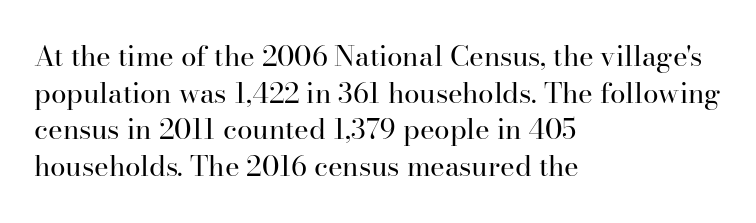
Heft: none added — not bold. Alignment: flush left. This is roman type, the default non-slanted kind. Underline: absent. This block has exactly the height ordinary leading produces.
